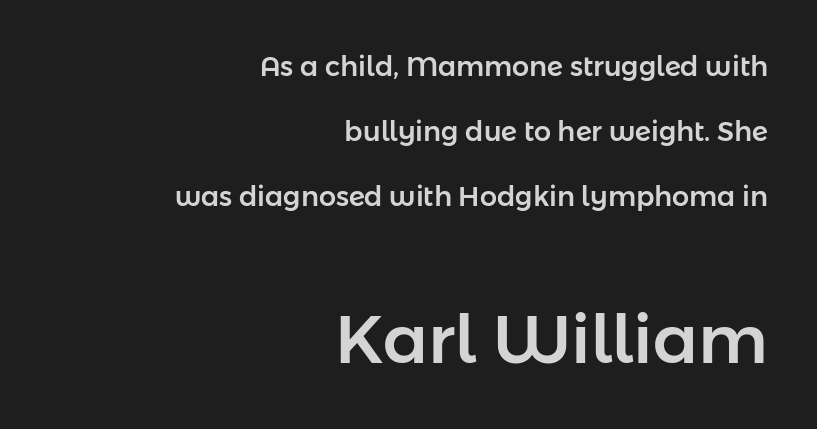
Q: Is the text italic (slanted)? A: No, it is upright.
Q: Is the typeface a serif or a sans-serif typeface? A: Sans-serif.
Q: Is the text underlined? A: No.
Q: How is the paragraph aligned? A: Right-aligned.
Q: Is the spacing between letters normal or unusually wide? A: Normal.
Q: Is the spacing between lines tight, normal or loose? A: Loose.
Q: Which block of text is set in a larger size, the first (top) or the second (bottom)? A: The second (bottom) one.
Q: Width (condensed, normal, or wide)? A: Normal.
Q: Stroke contrast? A: Low.
Q: x-height? A: Medium.
Q: Monospaced? A: No.
